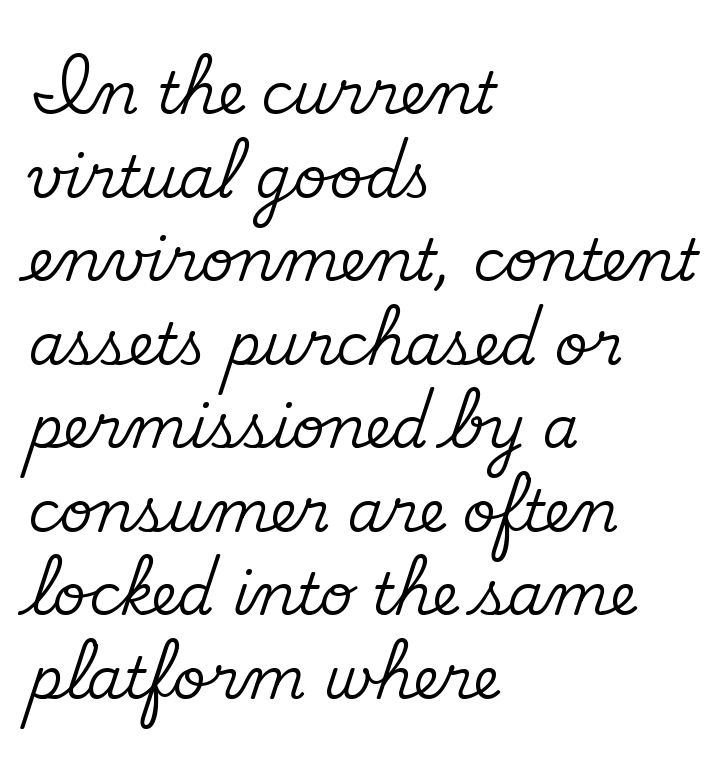
Varying glyph widths throughout — classic text-font behaviour. Does the copy run flush right? No — it runs flush left. The rows are spaced the way most documents space them. Default kerning and tracking; the words read as compact shapes.
